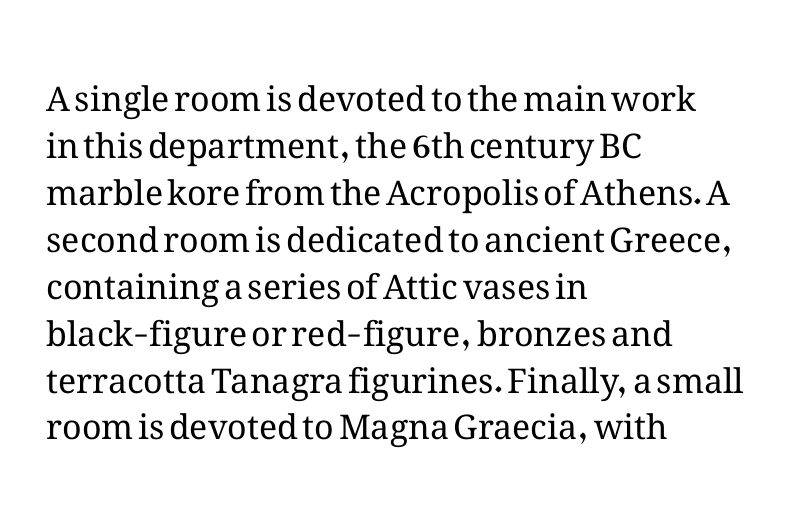
Q: Is the text bold? A: No.
Q: Is the text italic (slanted)? A: No, it is upright.
Q: Is the text underlined? A: No.
Q: How is the paragraph aligned? A: Left-aligned.
Q: Is the spacing between letters normal or unusually wide? A: Normal.
Q: Is the spacing between lines tight, normal or loose? A: Normal.
Q: Width (condensed, normal, or wide)? A: Normal.
Q: Stroke contrast? A: Medium.
Q: x-height? A: Medium.
Q: Monospaced? A: No.
